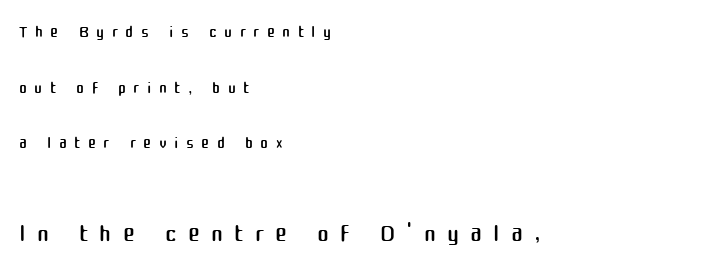
{"serif": "no", "italic": "no", "bold": "no", "weight": "regular", "width": "normal", "stroke_contrast": "medium", "x_height": "medium", "monospaced": "no", "underline": "no", "align": "left", "line_spacing": "loose", "line_spacing_ratio": 2.32, "letter_spacing": "wide", "letter_spacing_em": 0.31, "larger_block": "second", "size_ratio": 1.5, "glyph_px": 36}
